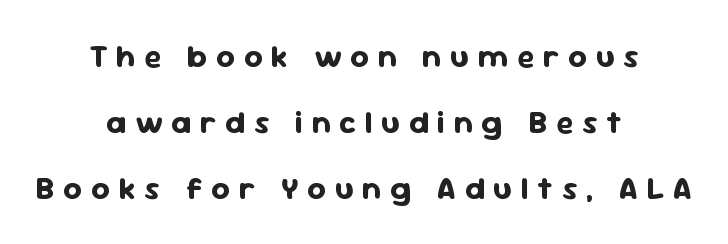
The image shows 32 px bold sans-serif type, upright; set centered, loose line spacing (2.06x), unusually wide letter spacing (+0.27 em), not underlined; low stroke contrast and a medium x-height.
